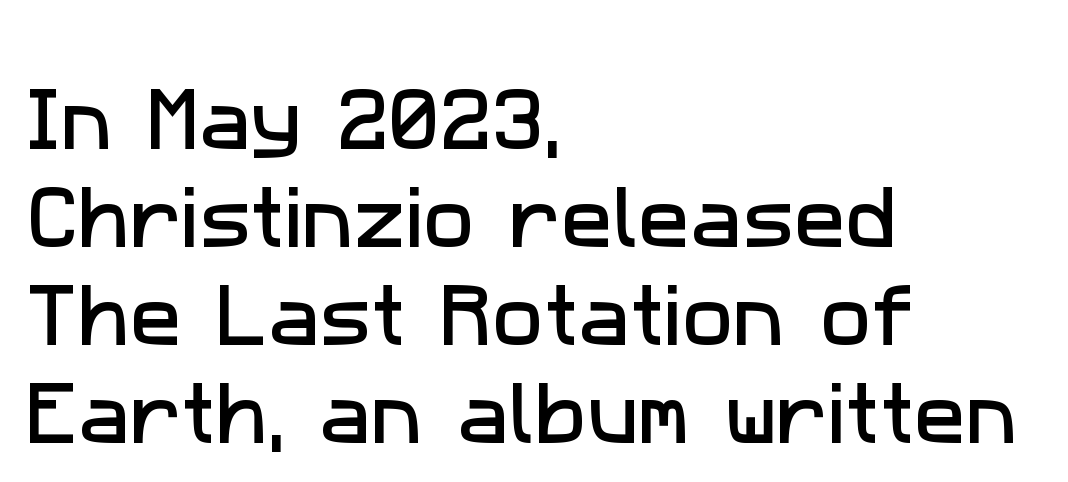
Check where the strokes stop: nothing finishes them off — pure sans. These lines keep a tight, regular rhythm from letter to letter. No word sits above an underline. Short and long lines alike share a common starting point at left. Horizontal bands of white between lines are of average thickness.
